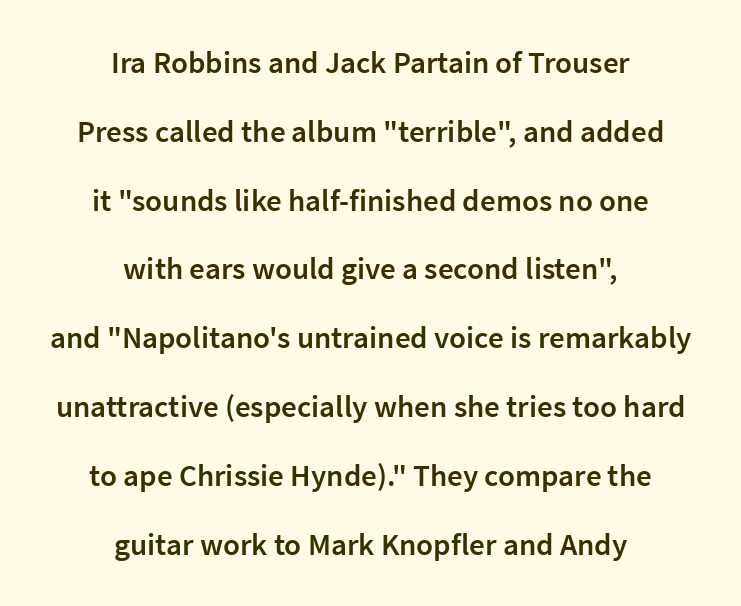
Successive baselines arrive slowly, with a big drop between each. Anything drawn beneath the words? Only blank space. The text was rendered using a sans face with plain stroke endings. Posture: upright roman.
